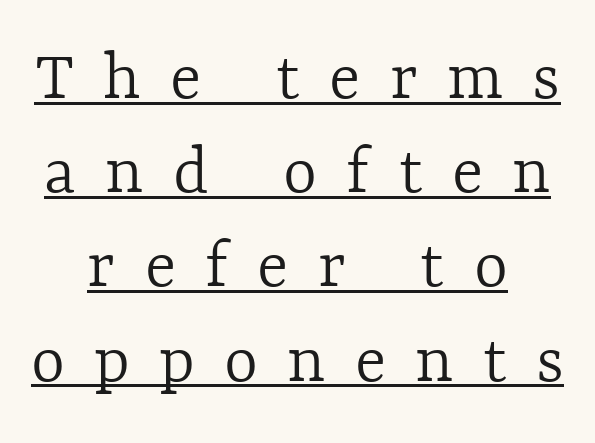
The image shows 73 px light type, upright; set centered, normal line spacing (1.29x), unusually wide letter spacing (+0.4 em), underlined; a medium x-height.
